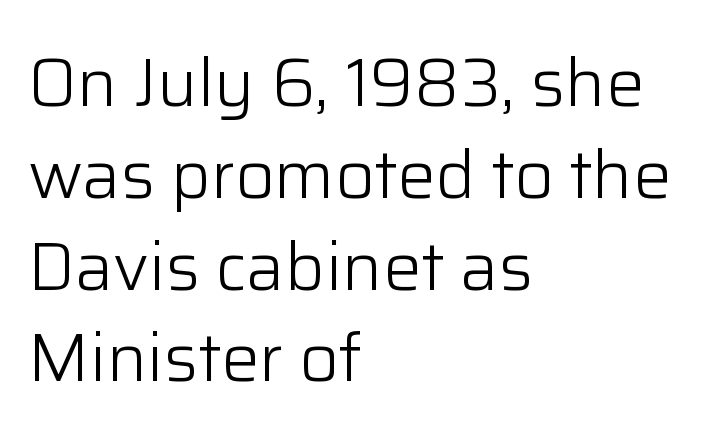
The image shows 68 px light sans-serif type, upright; set left-aligned, normal line spacing (1.35x), normal letter spacing, not underlined; low stroke contrast and a medium x-height.
